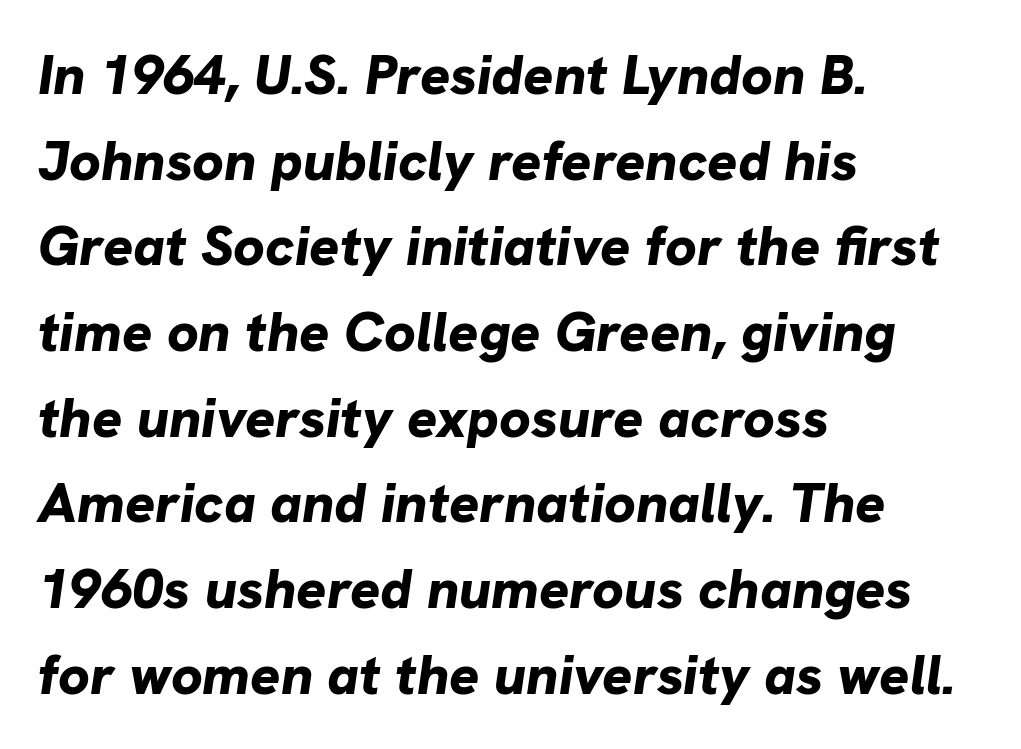
Q: Is the text bold? A: Yes.
Q: Is the text italic (slanted)? A: Yes, it leans right by about 8 degrees.
Q: Is the text underlined? A: No.
Q: How is the paragraph aligned? A: Left-aligned.
Q: Is the spacing between letters normal or unusually wide? A: Normal.
Q: Is the spacing between lines tight, normal or loose? A: Normal.
Q: Width (condensed, normal, or wide)? A: Normal.
Q: Stroke contrast? A: Low.
Q: x-height? A: Medium.
Q: Monospaced? A: No.
